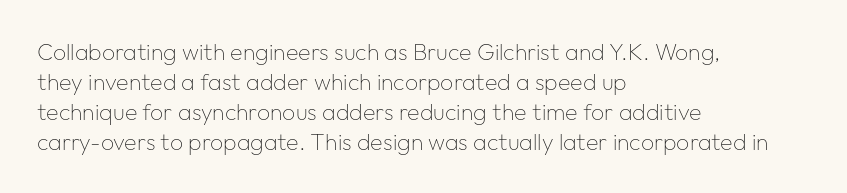
The image shows 23 px text type, upright; set left-aligned, normal line spacing (1.3x), normal letter spacing, not underlined.
